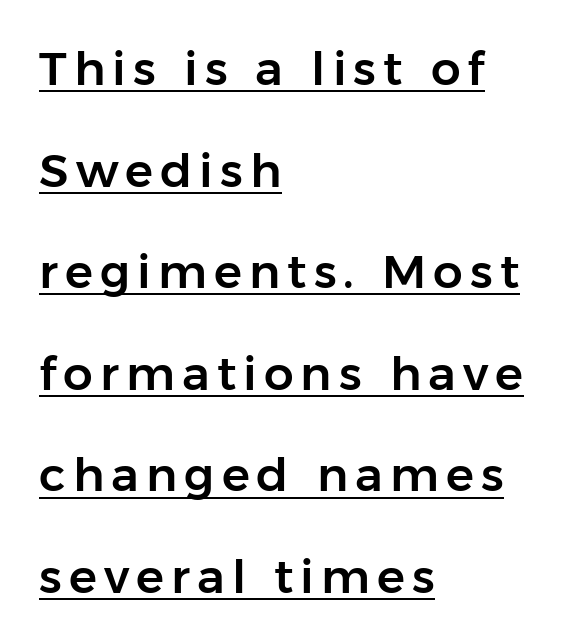
Q: Is the text italic (slanted)? A: No, it is upright.
Q: Is the typeface a serif or a sans-serif typeface? A: Sans-serif.
Q: Is the text underlined? A: Yes.
Q: How is the paragraph aligned? A: Left-aligned.
Q: Is the spacing between lines tight, normal or loose? A: Loose.
Q: Width (condensed, normal, or wide)? A: Normal.
Q: Stroke contrast? A: Low.
Q: x-height? A: Medium.
Q: Monospaced? A: No.
